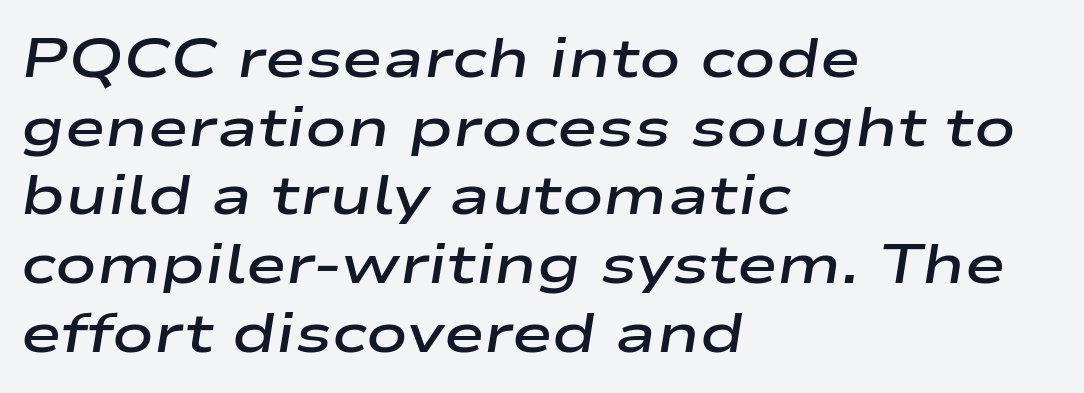
Q: Is the text bold? A: Semi-bold.
Q: Is the text italic (slanted)? A: Yes, it leans right by about 9 degrees.
Q: Is the text underlined? A: No.
Q: How is the paragraph aligned? A: Left-aligned.
Q: Is the spacing between letters normal or unusually wide? A: Normal.
Q: Is the spacing between lines tight, normal or loose? A: Normal.
Q: Width (condensed, normal, or wide)? A: Wide.
Q: Stroke contrast? A: Low.
Q: x-height? A: Medium.
Q: Monospaced? A: No.
